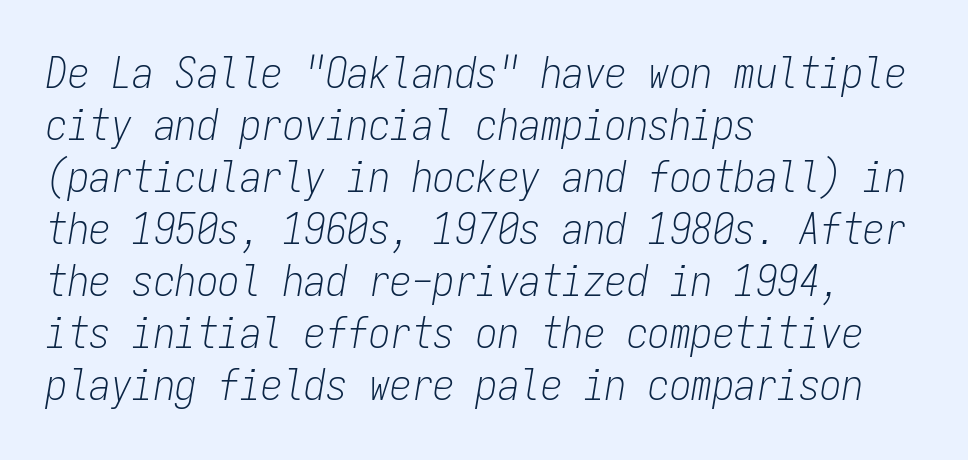
Q: Is the text bold? A: No.
Q: Is the text italic (slanted)? A: Yes, it leans right by about 9 degrees.
Q: Is the text underlined? A: No.
Q: How is the paragraph aligned? A: Left-aligned.
Q: Is the spacing between letters normal or unusually wide? A: Normal.
Q: Width (condensed, normal, or wide)? A: Condensed.
Q: Stroke contrast? A: Low.
Q: x-height? A: Medium.
Q: Monospaced? A: Yes.
